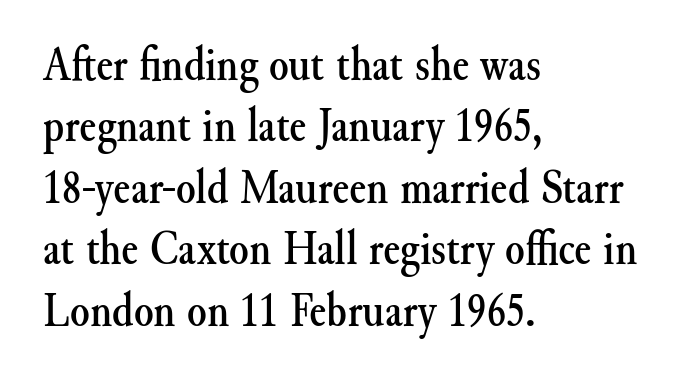
Q: Is the text italic (slanted)? A: No, it is upright.
Q: Is the typeface a serif or a sans-serif typeface? A: Serif.
Q: Is the text underlined? A: No.
Q: How is the paragraph aligned? A: Left-aligned.
Q: Is the spacing between letters normal or unusually wide? A: Normal.
Q: Width (condensed, normal, or wide)? A: Normal.
Q: Stroke contrast? A: Medium.
Q: x-height? A: Small.
Q: Monospaced? A: No.
